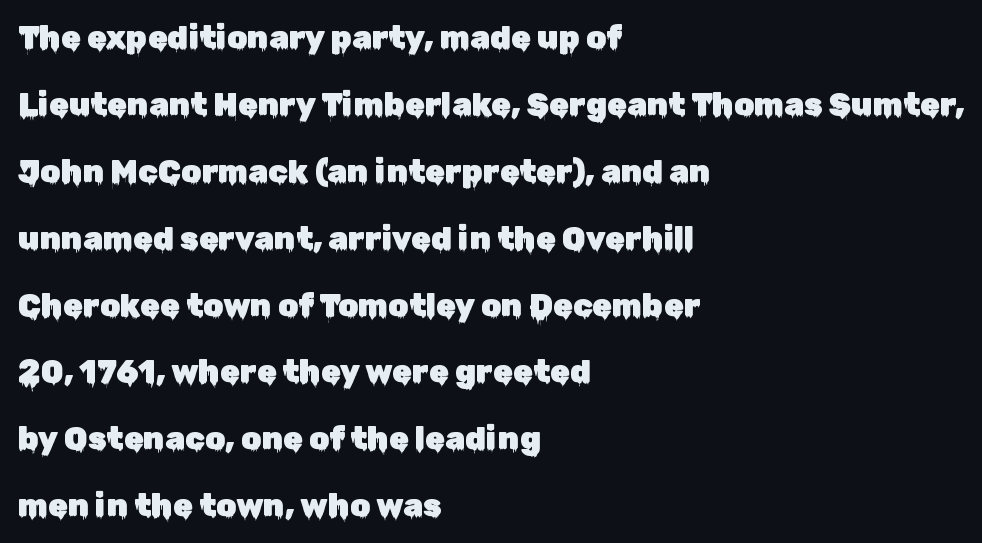
The image shows 32 px sans-serif type, upright; set left-aligned, loose line spacing (2.09x), normal letter spacing, not underlined; low stroke contrast and a medium x-height.
